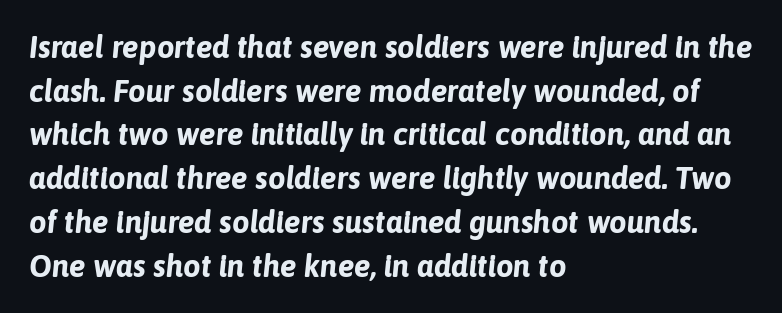
Chunky letters — that's bold for sure. The rendering uses a moderate line-height, typical for paragraphs. Line starts are locked; line ends wander. Look at the tracking — it's just the regular setting, nothing added. The passage shown is typed in a proportional face where columns would drift.
